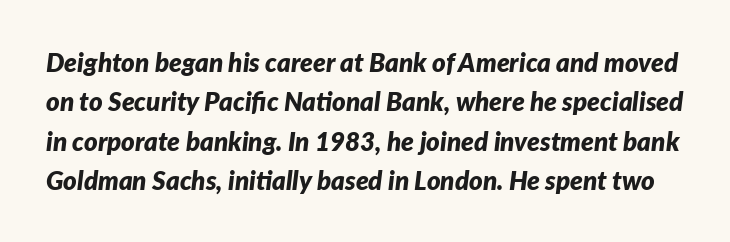
Q: Is the text bold? A: Yes.
Q: Is the text italic (slanted)? A: Yes, it leans right by about 7 degrees.
Q: Is the text underlined? A: No.
Q: Is the spacing between letters normal or unusually wide? A: Normal.
Q: Is the spacing between lines tight, normal or loose? A: Normal.
